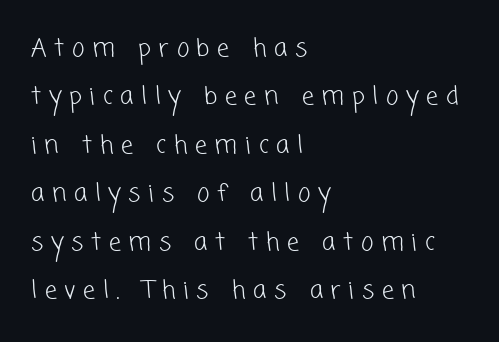
Q: Is the text bold? A: No.
Q: Is the text underlined? A: No.
Q: How is the paragraph aligned? A: Left-aligned.
Q: Is the spacing between letters normal or unusually wide? A: Unusually wide.
Q: Is the spacing between lines tight, normal or loose? A: Loose.
